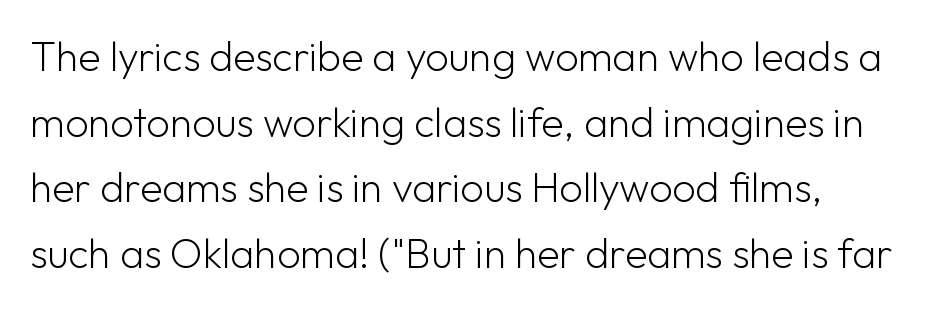
Q: Is the text bold? A: No.
Q: Is the text italic (slanted)? A: No, it is upright.
Q: Is the typeface a serif or a sans-serif typeface? A: Sans-serif.
Q: Is the text underlined? A: No.
Q: Is the spacing between letters normal or unusually wide? A: Normal.
Q: Is the spacing between lines tight, normal or loose? A: Normal.
Q: Width (condensed, normal, or wide)? A: Normal.
Q: Stroke contrast? A: Low.
Q: x-height? A: Medium.
Q: Monospaced? A: No.
